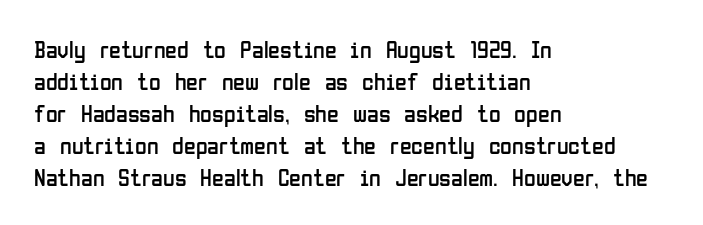
Q: Is the text bold? A: No.
Q: Is the text italic (slanted)? A: No, it is upright.
Q: Is the text underlined? A: No.
Q: How is the paragraph aligned? A: Left-aligned.
Q: Is the spacing between letters normal or unusually wide? A: Normal.
Q: Is the spacing between lines tight, normal or loose? A: Normal.
